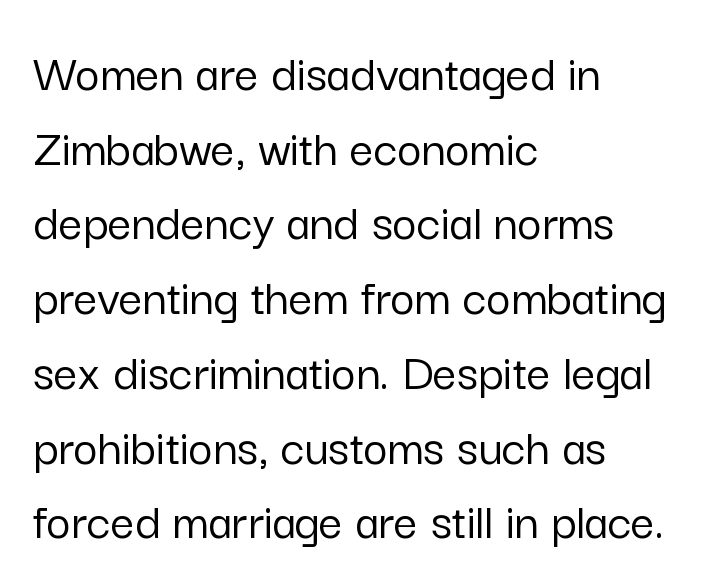
Character widths vary here, with narrow letters taking less room than wide ones. The passage shown is not underscored anywhere. The lines sit at an ordinary, default distance from one another. A student would call this left alignment; a typographer would say flush left, rag right.
